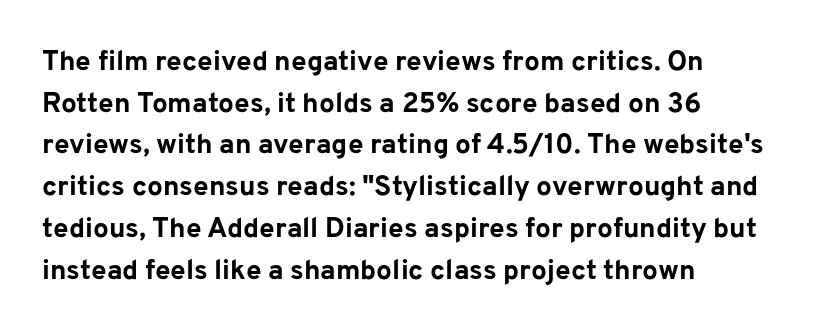
This rendering uses left alignment, leaving the right contour irregular. This is sans-serif lettering, the kind often seen on screens and signage. Do the letters lean? They stand straight. Glyph-to-glyph distance matches everyday printed text. Students, observe: this is what conventionally led text looks like.
